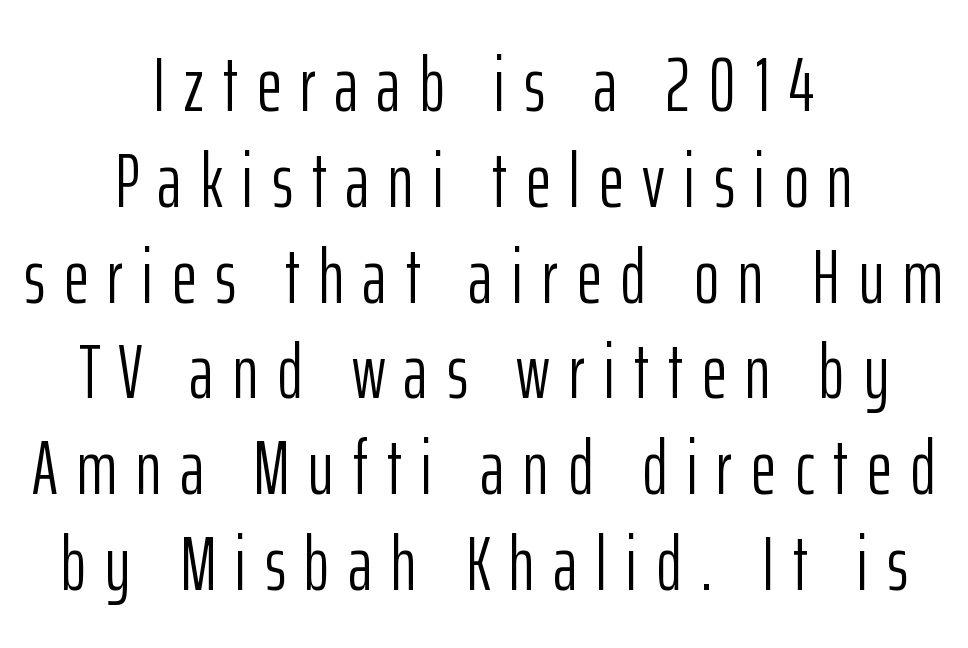
The image shows 76 px light, condensed sans-serif type, upright; set centered, normal line spacing (1.26x), unusually wide letter spacing (+0.25 em), not underlined; low stroke contrast and a medium x-height.
